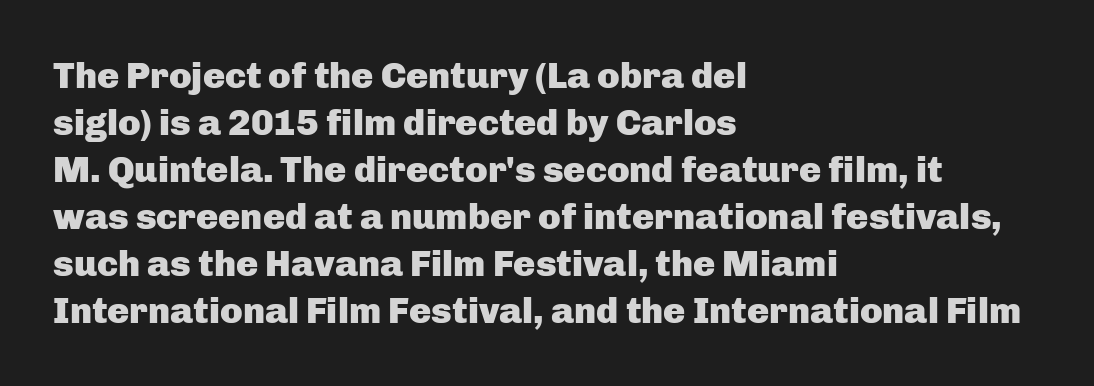
{"serif": "no", "italic": "no", "bold": "yes", "weight": "heavy", "width": "normal", "stroke_contrast": "low", "x_height": "medium", "monospaced": "no", "underline": "no", "align": "left", "line_spacing": "normal", "line_spacing_ratio": 1.27, "letter_spacing": "normal", "letter_spacing_em": 0.0, "glyph_px": 37}
